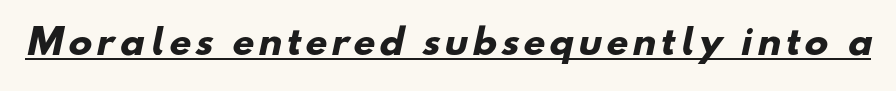
You could not count columns in this text — the font is proportionally spaced. A rule runs beneath these lines of type. A full-strength bold gives these letters their thick strokes. Nope, no serifs anywhere on these letters.
